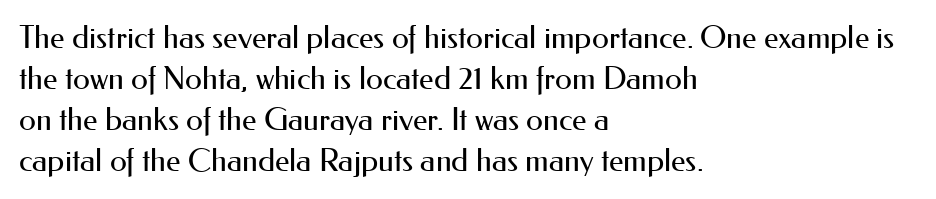
How are the letters spaced? Ordinarily, with no added tracking. Each new line begins a customary step beneath the previous one. Each line starts at the same left margin while the right side varies. Nothing sits at the stroke ends, so this counts as sans-serif.
